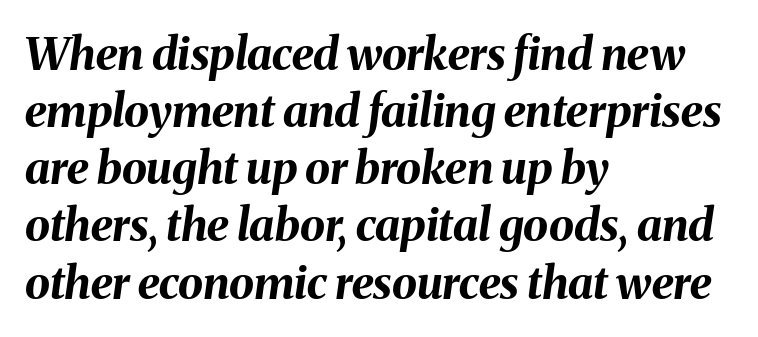
The image shows 45 px bold type, italic (leaning right); set left-aligned, normal line spacing (1.27x), normal letter spacing, not underlined; medium stroke contrast and a medium x-height.
